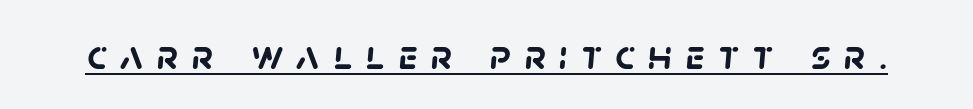
Q: Is the text bold? A: Yes.
Q: Is the typeface a serif or a sans-serif typeface? A: Sans-serif.
Q: Is the text underlined? A: Yes.
Q: Is the spacing between letters normal or unusually wide? A: Unusually wide.
Q: Width (condensed, normal, or wide)? A: Normal.
Q: Stroke contrast? A: Low.
Q: x-height? A: Large.
Q: Monospaced? A: No.
